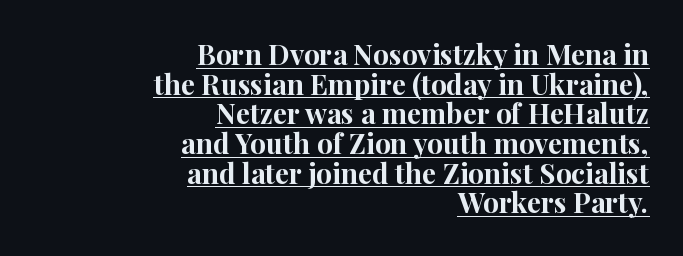
Q: Is the text bold? A: Yes.
Q: Is the text italic (slanted)? A: No, it is upright.
Q: Is the typeface a serif or a sans-serif typeface? A: Serif.
Q: Is the text underlined? A: Yes.
Q: How is the paragraph aligned? A: Right-aligned.
Q: Is the spacing between letters normal or unusually wide? A: Normal.
Q: Is the spacing between lines tight, normal or loose? A: Tight.
Q: Width (condensed, normal, or wide)? A: Normal.
Q: Stroke contrast? A: High.
Q: x-height? A: Medium.
Q: Monospaced? A: No.
